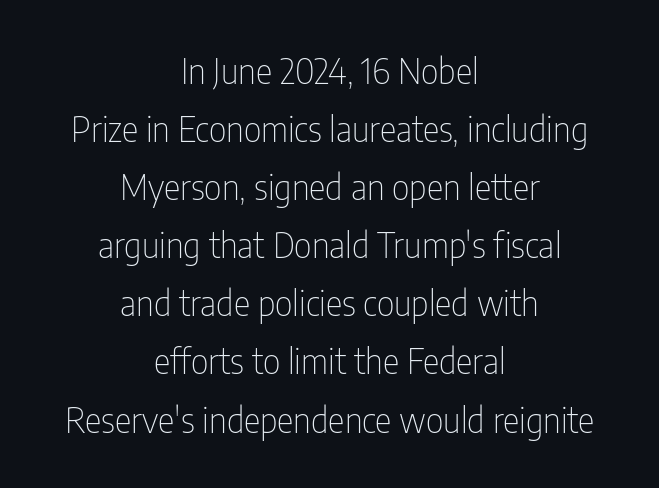
Q: Is the text bold? A: No.
Q: Is the text italic (slanted)? A: No, it is upright.
Q: Is the typeface a serif or a sans-serif typeface? A: Sans-serif.
Q: Is the text underlined? A: No.
Q: How is the paragraph aligned? A: Centered.
Q: Is the spacing between letters normal or unusually wide? A: Normal.
Q: Is the spacing between lines tight, normal or loose? A: Normal.
Q: Width (condensed, normal, or wide)? A: Condensed.
Q: Stroke contrast? A: Low.
Q: x-height? A: Medium.
Q: Monospaced? A: No.
